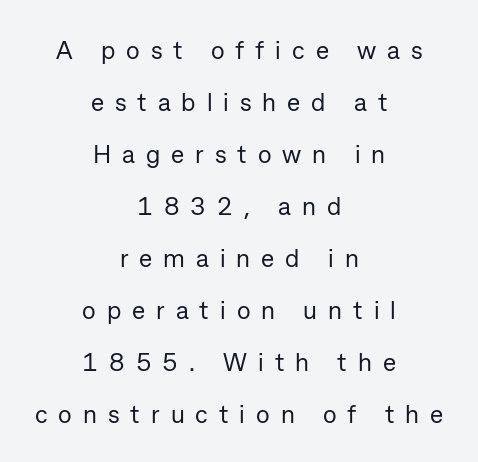
Q: Is the text bold? A: No.
Q: Is the text italic (slanted)? A: No, it is upright.
Q: Is the text underlined? A: No.
Q: How is the paragraph aligned? A: Centered.
Q: Is the spacing between letters normal or unusually wide? A: Unusually wide.
Q: Is the spacing between lines tight, normal or loose? A: Loose.
